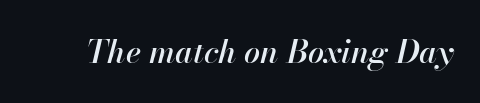
The image shows 32 px text type, italic (leaning right); set normal letter spacing, not underlined; high stroke contrast and a small x-height.
